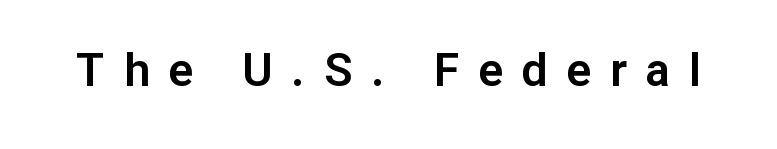
{"serif": "no", "italic": "no", "width": "normal", "stroke_contrast": "low", "x_height": "medium", "monospaced": "no", "underline": "no", "letter_spacing": "wide", "letter_spacing_em": 0.41, "glyph_px": 46}
